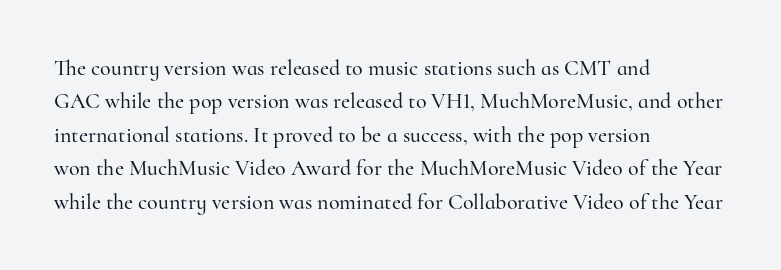
Regarding leading, the lines here are spaced in the standard way. The typography opts for an upright posture over an oblique one. Caption: multi-line text, flush left, ragged right. Nothing unusual about the tracking: characters are spaced as the font intends.
